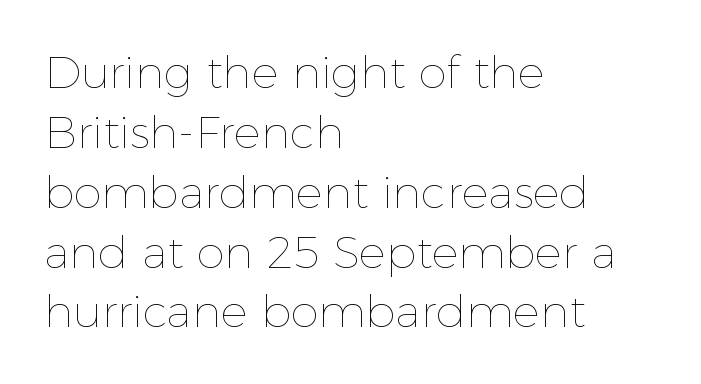
Q: Is the text bold? A: No.
Q: Is the text italic (slanted)? A: No, it is upright.
Q: Is the text underlined? A: No.
Q: How is the paragraph aligned? A: Left-aligned.
Q: Is the spacing between letters normal or unusually wide? A: Normal.
Q: Is the spacing between lines tight, normal or loose? A: Normal.
Q: Width (condensed, normal, or wide)? A: Normal.
Q: x-height? A: Medium.
Q: Monospaced? A: No.
